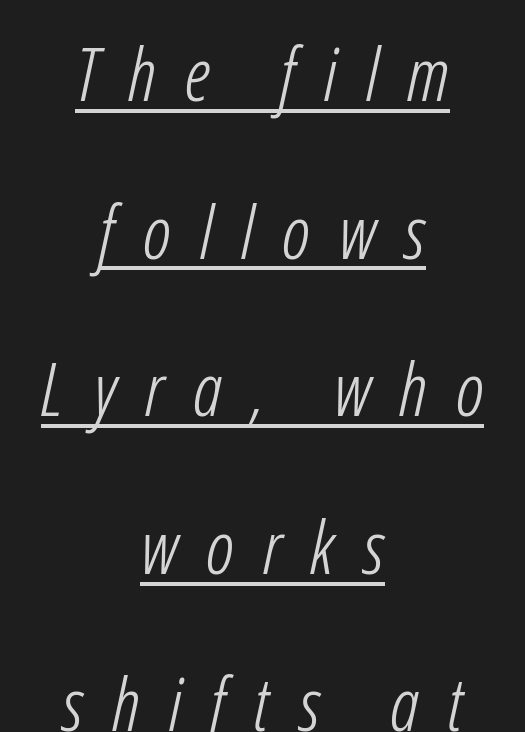
The image shows 74 px light, condensed sans-serif type; set centered, loose line spacing (2.13x), unusually wide letter spacing (+0.39 em), underlined; low stroke contrast and a medium x-height.
